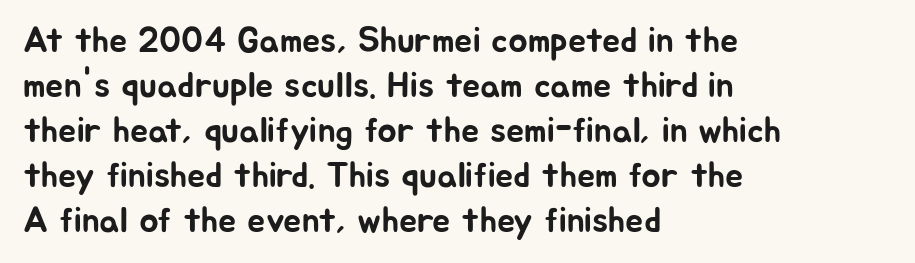
Q: Is the text italic (slanted)? A: No, it is upright.
Q: Is the typeface a serif or a sans-serif typeface? A: Sans-serif.
Q: Is the text underlined? A: No.
Q: How is the paragraph aligned? A: Left-aligned.
Q: Is the spacing between letters normal or unusually wide? A: Normal.
Q: Is the spacing between lines tight, normal or loose? A: Normal.
Q: Width (condensed, normal, or wide)? A: Normal.
Q: Stroke contrast? A: Low.
Q: x-height? A: Medium.
Q: Monospaced? A: No.
